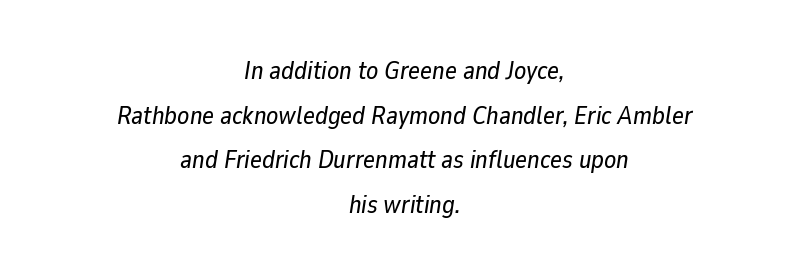
Only glyphs here, with clear space below each row. In terms of letterspacing, this is plain default setting. Posture: slanted. Compared with a flush-left layout, this one balances lines on the center instead.
